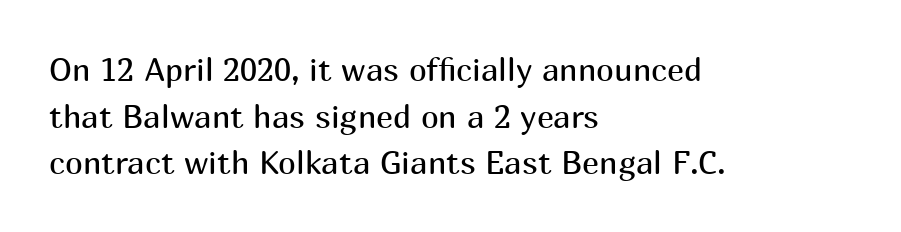
Q: Is the text bold? A: No.
Q: Is the text italic (slanted)? A: No, it is upright.
Q: Is the typeface a serif or a sans-serif typeface? A: Sans-serif.
Q: Is the text underlined? A: No.
Q: How is the paragraph aligned? A: Left-aligned.
Q: Is the spacing between letters normal or unusually wide? A: Normal.
Q: Is the spacing between lines tight, normal or loose? A: Normal.
Q: Width (condensed, normal, or wide)? A: Normal.
Q: Stroke contrast? A: Medium.
Q: x-height? A: Medium.
Q: Monospaced? A: No.
